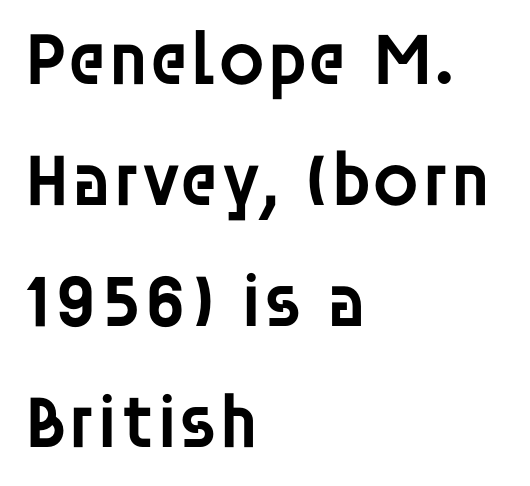
This sample keeps an unexceptional amount of space between lines. Spacing verdict: proportional, widths tailored to each character. This rendering leaves character spacing at its baseline value. Horizontally, the lines are justified to the leading edge only.
